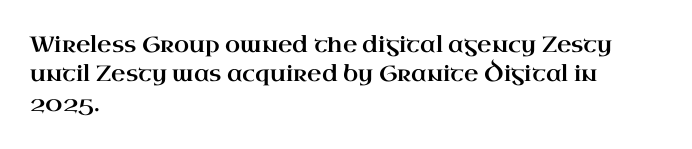
Q: Is the text italic (slanted)? A: No, it is upright.
Q: Is the text underlined? A: No.
Q: How is the paragraph aligned? A: Left-aligned.
Q: Is the spacing between letters normal or unusually wide? A: Normal.
Q: Is the spacing between lines tight, normal or loose? A: Normal.
